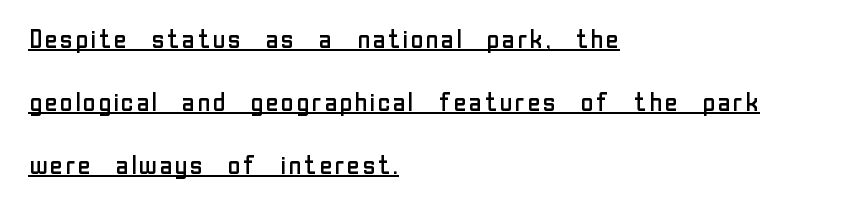
The image shows 26 px text type, upright; set left-aligned, loose line spacing (2.43x), normal letter spacing, underlined.
